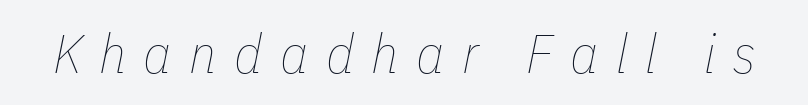
An italicized treatment has been applied to the whole sample. Characters follow at a spacing far wider than the type designer built in. Each row of text sits above clean, open space. Think of a printed novel: that variable character pitch is what you see here.
